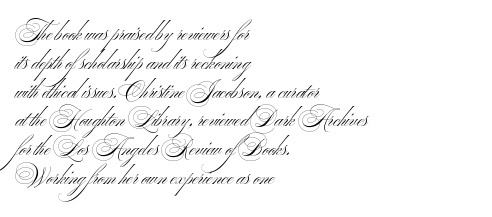
The image shows 21 px text type; set left-aligned, normal line spacing (1.37x), normal letter spacing, not underlined.
